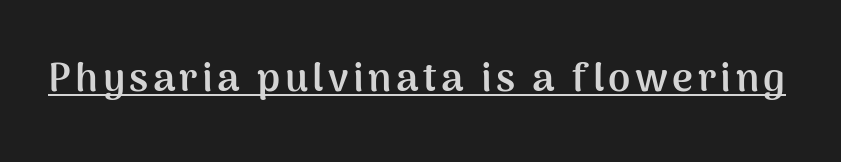
The image shows 40 px semibold sans-serif type, upright; set underlined; medium stroke contrast and a medium x-height.
